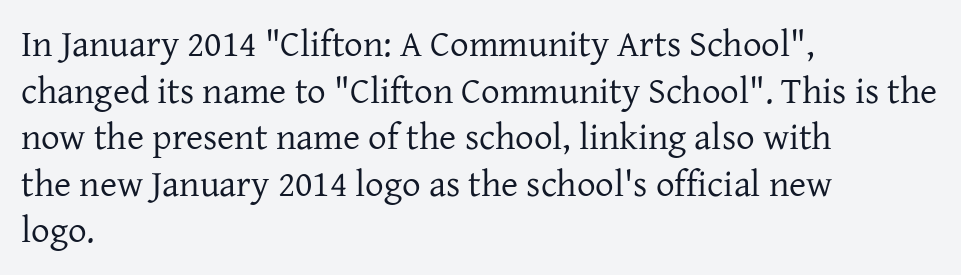
Q: Is the text bold? A: No.
Q: Is the text italic (slanted)? A: No, it is upright.
Q: Is the typeface a serif or a sans-serif typeface? A: Serif.
Q: Is the text underlined? A: No.
Q: How is the paragraph aligned? A: Left-aligned.
Q: Is the spacing between letters normal or unusually wide? A: Normal.
Q: Is the spacing between lines tight, normal or loose? A: Normal.
Q: Width (condensed, normal, or wide)? A: Normal.
Q: Stroke contrast? A: Low.
Q: x-height? A: Medium.
Q: Monospaced? A: No.
